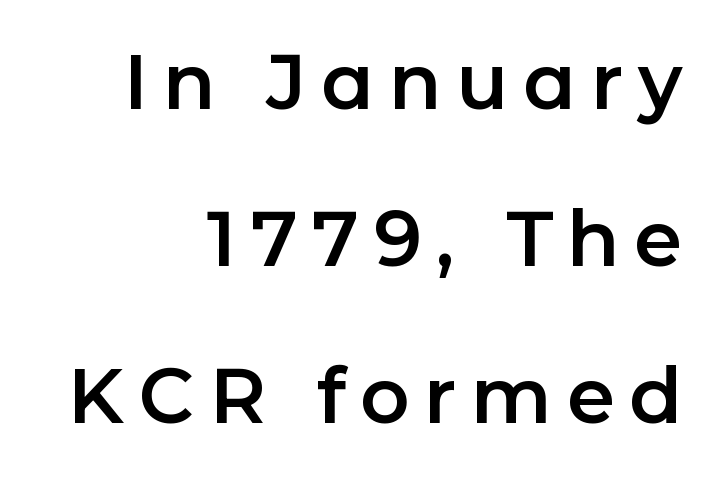
The image shows 77 px sans-serif type, upright; set right-aligned, loose line spacing (2.04x), not underlined; low stroke contrast and a medium x-height.
